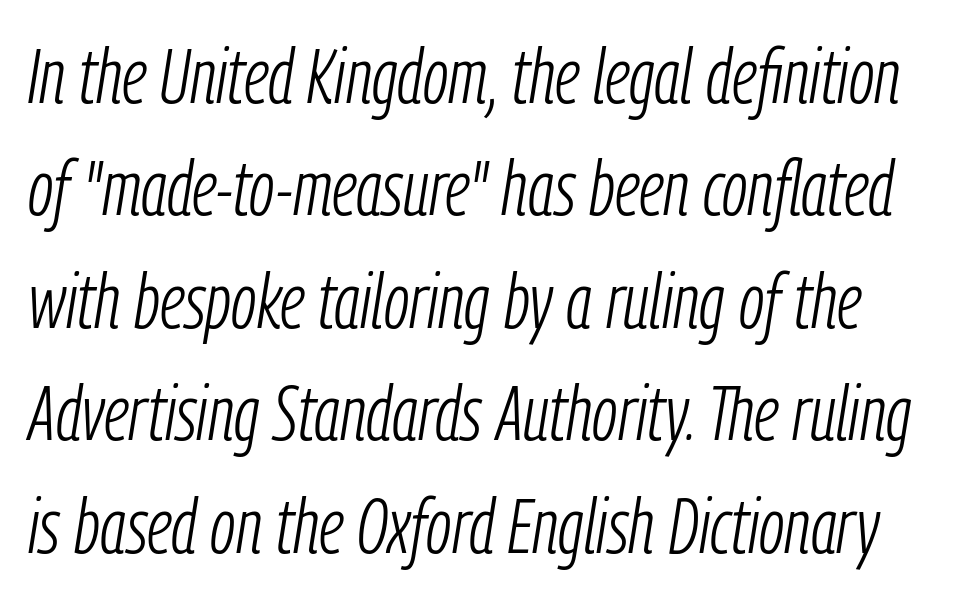
The image shows 77 px light, condensed type, italic (leaning right); set normal line spacing (1.46x), normal letter spacing, not underlined; low stroke contrast and a medium x-height.
